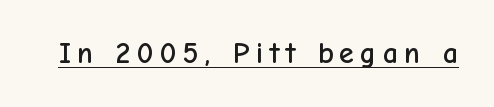
Q: Is the text italic (slanted)? A: No, it is upright.
Q: Is the typeface a serif or a sans-serif typeface? A: Sans-serif.
Q: Is the text underlined? A: Yes.
Q: Is the spacing between letters normal or unusually wide? A: Unusually wide.
Q: Width (condensed, normal, or wide)? A: Normal.
Q: Stroke contrast? A: Low.
Q: x-height? A: Medium.
Q: Monospaced? A: No.
